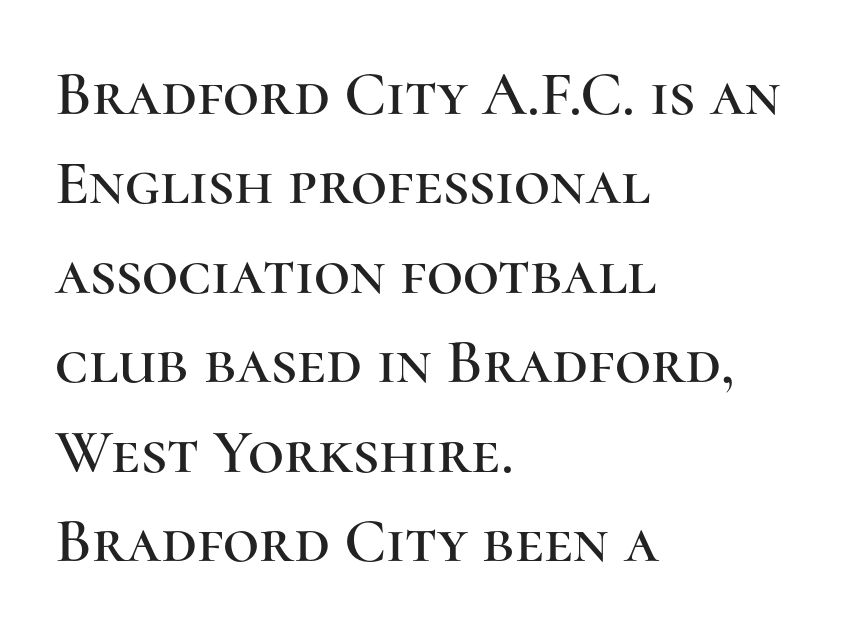
Alignment: flush left. Compared with typical body copy, the letter spacing here is the same. Posture: vertical. Vertically, the passage feels balanced, rows spaced as you'd expect. The letters carry serifs — small finishing strokes at the ends of their stems. A clean baseline with only descenders dipping below it.
